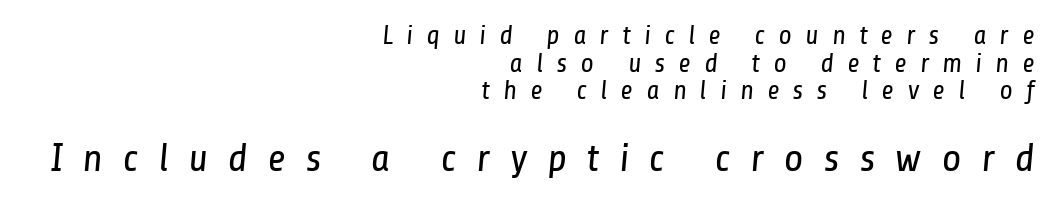
Q: Is the text bold? A: No.
Q: Is the typeface a serif or a sans-serif typeface? A: Sans-serif.
Q: Is the text underlined? A: No.
Q: How is the paragraph aligned? A: Right-aligned.
Q: Is the spacing between letters normal or unusually wide? A: Unusually wide.
Q: Is the spacing between lines tight, normal or loose? A: Tight.
Q: Which block of text is set in a larger size, the first (top) or the second (bottom)? A: The second (bottom) one.
Q: Width (condensed, normal, or wide)? A: Condensed.
Q: Stroke contrast? A: Low.
Q: x-height? A: Medium.
Q: Monospaced? A: No.
